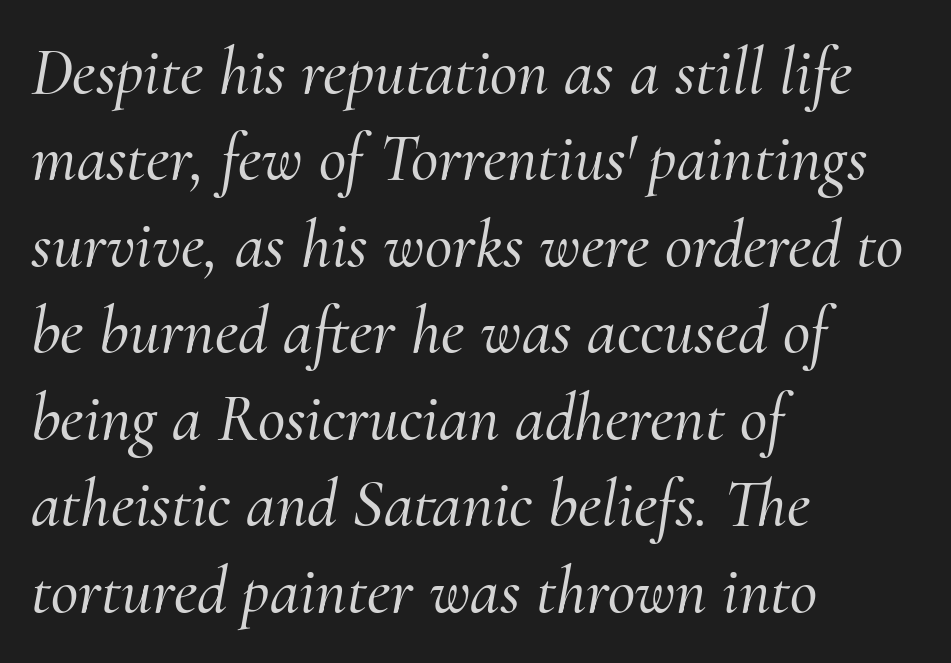
{"serif": "yes", "italic": "yes", "lean": "right", "slant_degrees": 10, "width": "normal", "stroke_contrast": "medium", "x_height": "small", "monospaced": "no", "underline": "no", "align": "left", "line_spacing": "normal", "line_spacing_ratio": 1.29, "letter_spacing": "normal", "letter_spacing_em": 0.0, "glyph_px": 67}
